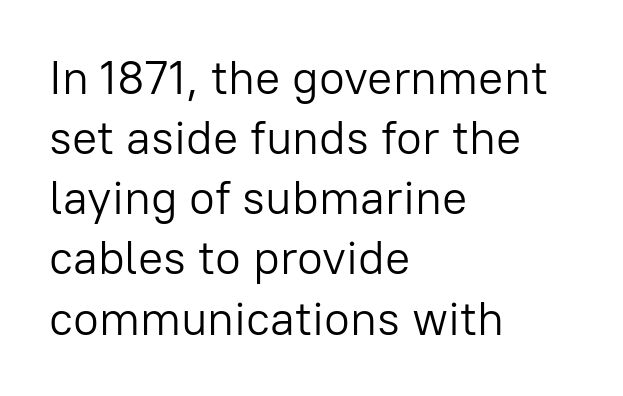
Q: Is the text bold? A: No.
Q: Is the text italic (slanted)? A: No, it is upright.
Q: Is the typeface a serif or a sans-serif typeface? A: Sans-serif.
Q: Is the text underlined? A: No.
Q: How is the paragraph aligned? A: Left-aligned.
Q: Is the spacing between letters normal or unusually wide? A: Normal.
Q: Is the spacing between lines tight, normal or loose? A: Normal.
Q: Width (condensed, normal, or wide)? A: Normal.
Q: Stroke contrast? A: Low.
Q: x-height? A: Medium.
Q: Monospaced? A: No.
